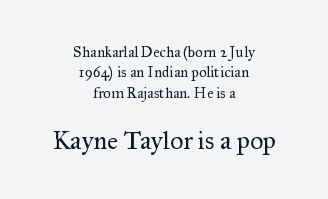
Q: Is the text bold? A: No.
Q: Is the text italic (slanted)? A: No, it is upright.
Q: Is the text underlined? A: No.
Q: How is the paragraph aligned? A: Centered.
Q: Is the spacing between letters normal or unusually wide? A: Normal.
Q: Is the spacing between lines tight, normal or loose? A: Normal.
Q: Which block of text is set in a larger size, the first (top) or the second (bottom)? A: The second (bottom) one.
